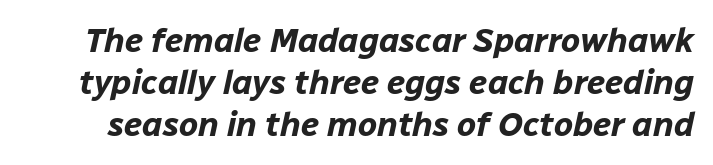
The passage shown is typed in a proportional face where columns would drift. Nobody touched the tracking dial on this one. Typographic density is high because the face is bold. The space beneath each line is pristine and unruled. The lettering tilts uniformly, giving the passage an italic look.
